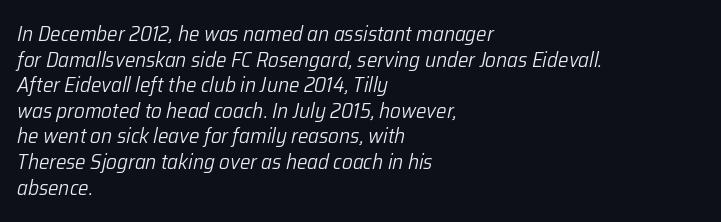
Q: Is the text bold? A: No.
Q: Is the text italic (slanted)? A: Yes, it leans right by about 12 degrees.
Q: Is the text underlined? A: No.
Q: How is the paragraph aligned? A: Left-aligned.
Q: Is the spacing between letters normal or unusually wide? A: Normal.
